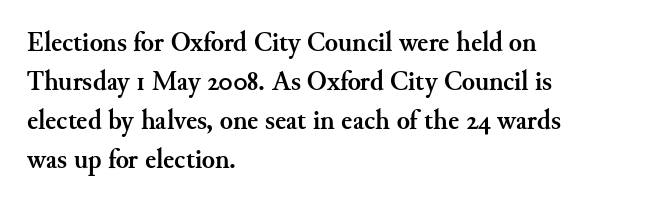
The image shows 27 px bold type, upright; set left-aligned, normal line spacing (1.45x), normal letter spacing, not underlined.
